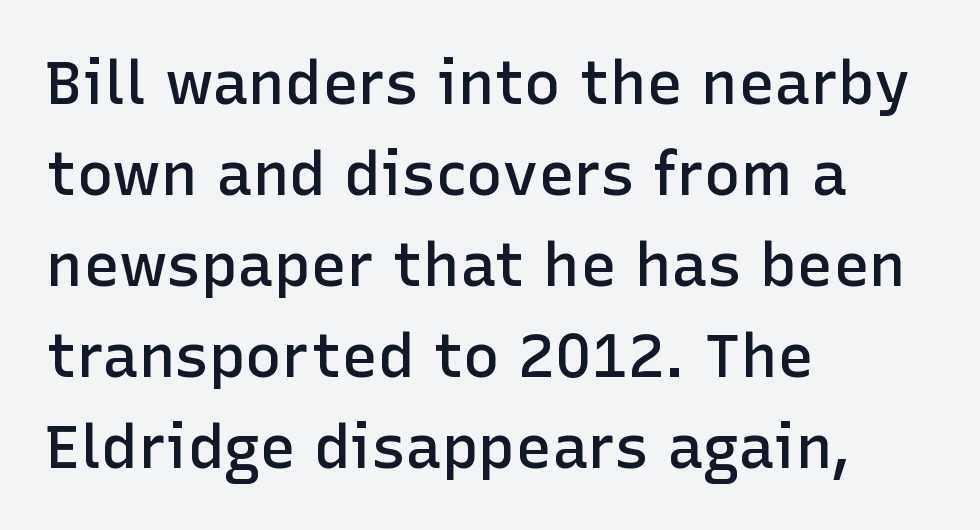
{"serif": "no", "italic": "no", "bold": "semi", "weight": "semibold", "width": "normal", "stroke_contrast": "low", "x_height": "medium", "monospaced": "no", "underline": "no", "align": "left", "line_spacing": "normal", "line_spacing_ratio": 1.49, "letter_spacing": "normal", "letter_spacing_em": 0.0, "glyph_px": 61}
